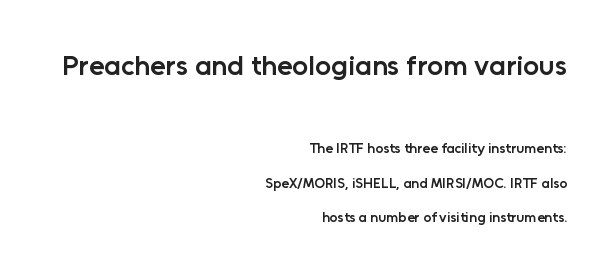
{"serif": "no", "italic": "no", "bold": "semi", "weight": "semibold", "width": "normal", "stroke_contrast": "low", "x_height": "medium", "monospaced": "no", "underline": "no", "align": "right", "line_spacing": "loose", "line_spacing_ratio": 2.46, "letter_spacing": "normal", "letter_spacing_em": 0.0, "larger_block": "first", "size_ratio": 2.0, "glyph_px": 28}
